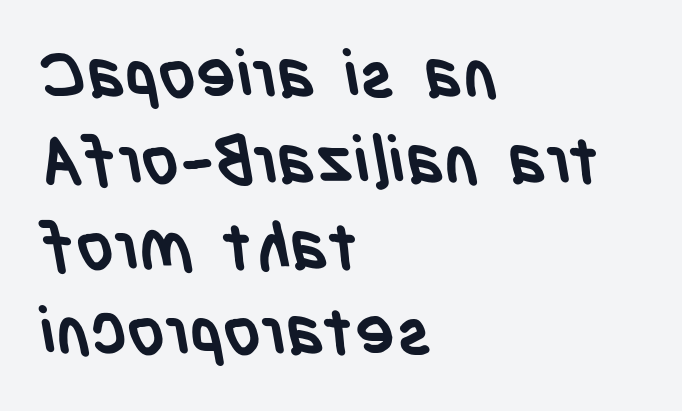
The image shows 66 px semibold, condensed sans-serif type; set left-aligned, normal line spacing (1.3x), normal letter spacing, not underlined; low stroke contrast and a large x-height.
